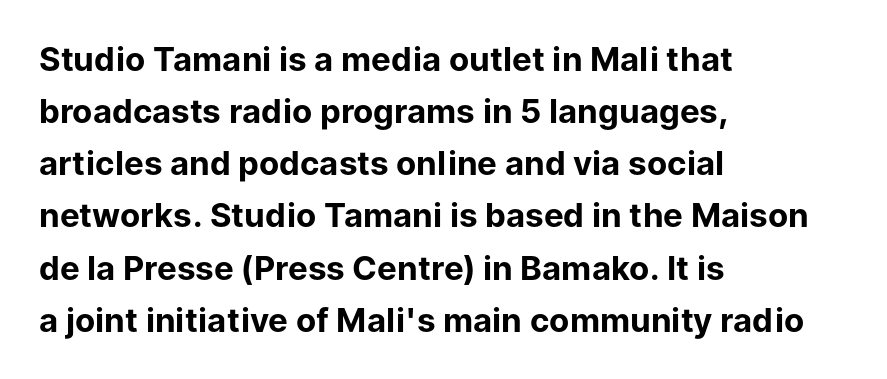
{"serif": "no", "italic": "no", "bold": "yes", "weight": "bold", "width": "normal", "stroke_contrast": "low", "x_height": "medium", "monospaced": "no", "underline": "no", "align": "left", "line_spacing": "normal", "line_spacing_ratio": 1.58, "letter_spacing": "normal", "letter_spacing_em": 0.0, "glyph_px": 33}
